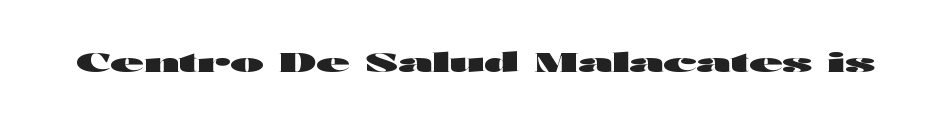
{"italic": "no", "bold": "yes", "underline": "no", "letter_spacing": "normal", "letter_spacing_em": 0.0, "glyph_px": 27}
